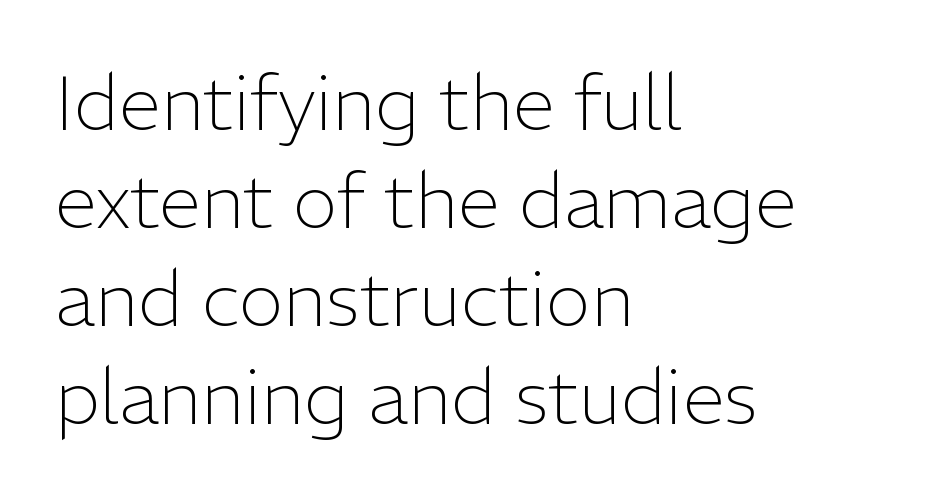
{"serif": "no", "italic": "no", "bold": "no", "weight": "light", "width": "normal", "stroke_contrast": "low", "x_height": "medium", "monospaced": "no", "underline": "no", "align": "left", "line_spacing": "normal", "line_spacing_ratio": 1.29, "letter_spacing": "normal", "letter_spacing_em": 0.0, "glyph_px": 76}
